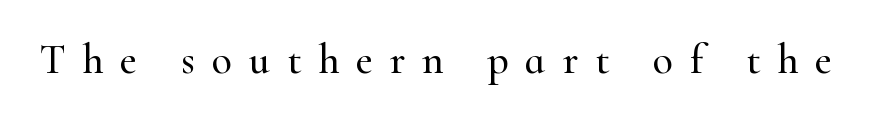
The image shows 42 px serif type, upright; set unusually wide letter spacing (+0.4 em), not underlined; high stroke contrast and a small x-height.
